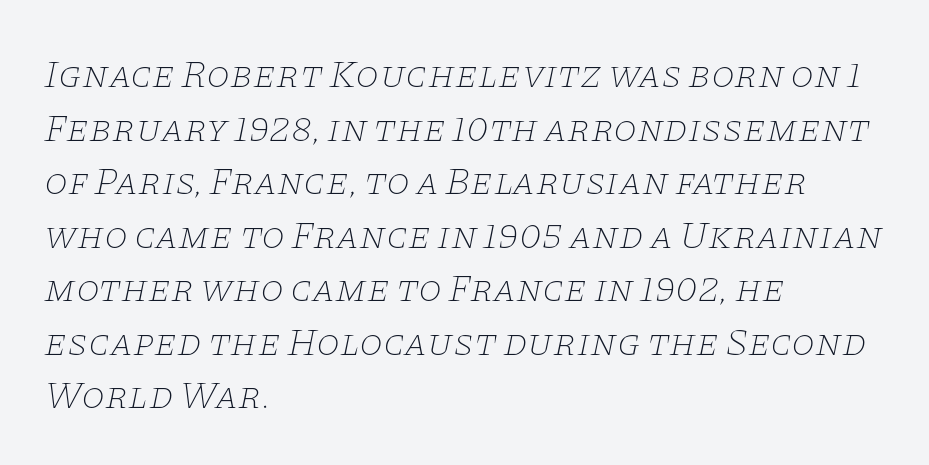
Q: Is the text bold? A: No.
Q: Is the text italic (slanted)? A: Yes, it leans right by about 11 degrees.
Q: Is the typeface a serif or a sans-serif typeface? A: Serif.
Q: Is the text underlined? A: No.
Q: How is the paragraph aligned? A: Left-aligned.
Q: Is the spacing between letters normal or unusually wide? A: Normal.
Q: Is the spacing between lines tight, normal or loose? A: Normal.
Q: Width (condensed, normal, or wide)? A: Wide.
Q: Stroke contrast? A: Low.
Q: x-height? A: Large.
Q: Monospaced? A: No.
